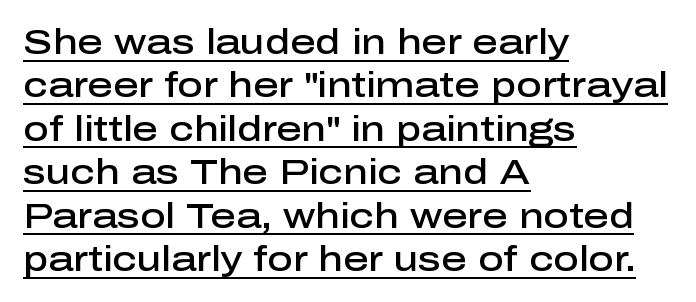
{"serif": "no", "italic": "no", "bold": "semi", "weight": "semibold", "width": "normal", "stroke_contrast": "low", "x_height": "medium", "monospaced": "no", "underline": "yes", "align": "left", "line_spacing_ratio": 1.24, "letter_spacing": "normal", "letter_spacing_em": 0.0, "glyph_px": 35}
